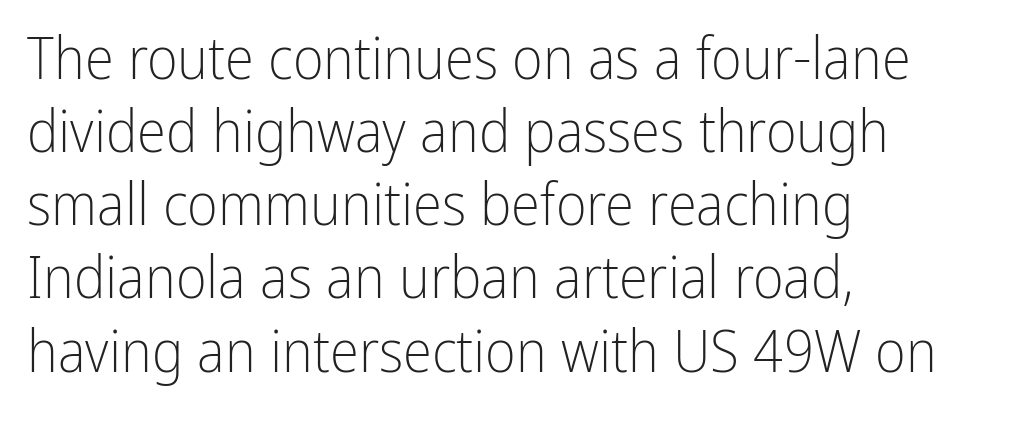
The image shows 59 px light, condensed sans-serif type, upright; set left-aligned, line spacing 1.24x, normal letter spacing, not underlined; low stroke contrast and a medium x-height.
